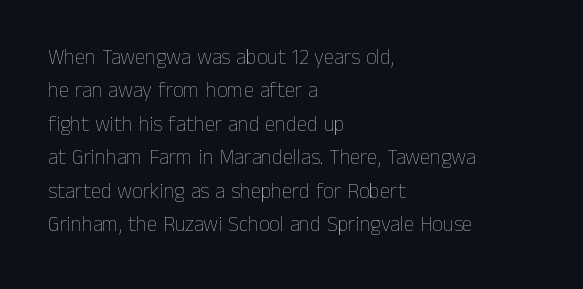
How would I describe the line gaps? Plain and ordinary. Weight: in the light-to-regular range. The type is set solid horizontally, with unmodified tracking. The lines are quadded left.
